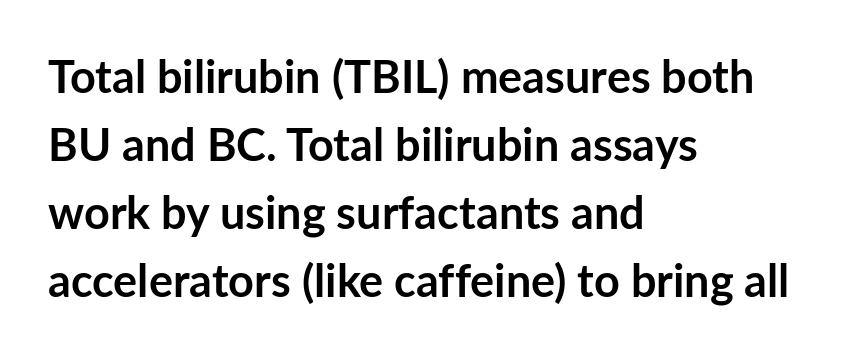
{"serif": "no", "italic": "no", "bold": "yes", "weight": "semibold", "width": "normal", "stroke_contrast": "low", "x_height": "medium", "monospaced": "no", "underline": "no", "align": "left", "line_spacing": "normal", "line_spacing_ratio": 1.51, "letter_spacing": "normal", "letter_spacing_em": 0.0, "glyph_px": 45}
